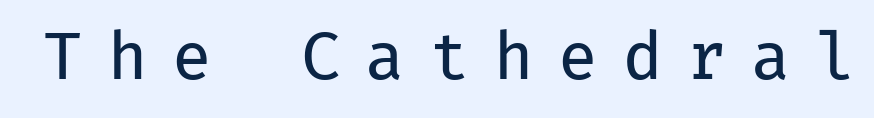
Each letter, wide or thin by design, is forced into the same width here. Is the type heavy? It reads as light-to-regular instead. Tracking here is generous; glyphs stand well apart from one another. Glance below the letters and you will spot only blank space. No italicization has been applied; the sample stays upright.
